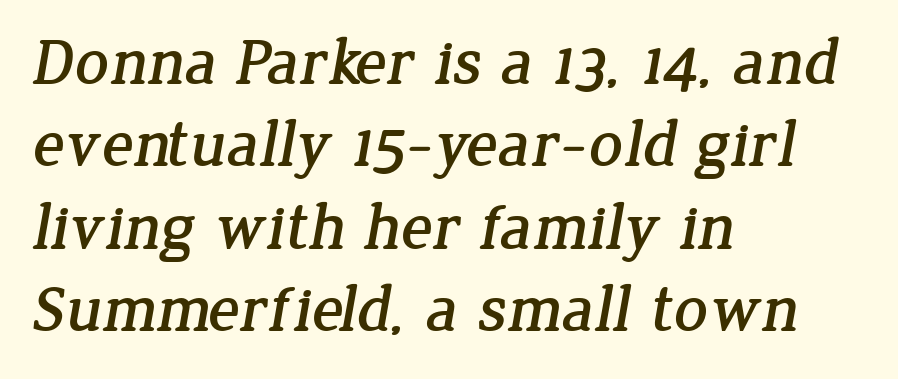
The image shows 66 px serif type; set left-aligned, normal line spacing (1.25x), normal letter spacing, not underlined; low stroke contrast and a medium x-height.
